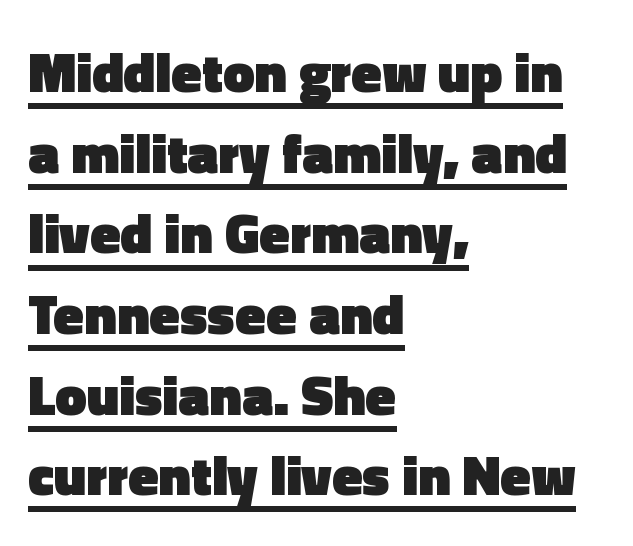
The image shows 56 px heavy sans-serif type, upright; set left-aligned, normal line spacing (1.44x), normal letter spacing, underlined; a medium x-height.
